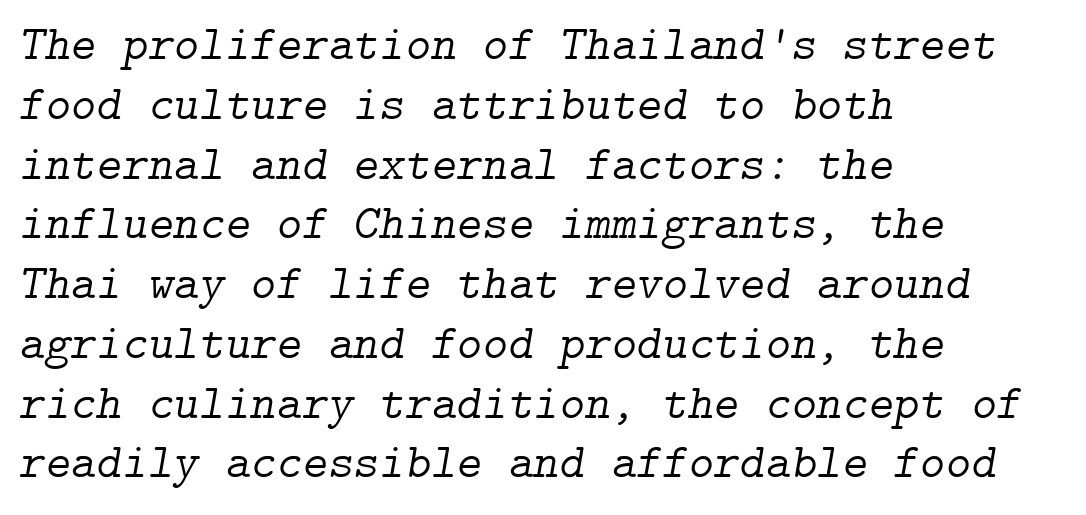
Each letter's strokes conclude with small projecting serifs. The cut favours lightness, reaching ordinary text weight at its darkest. The words here are not underlined. Characters follow at the spacing the type designer built in. Is the type slanted? Yes — the strokes lean at a clear angle.
